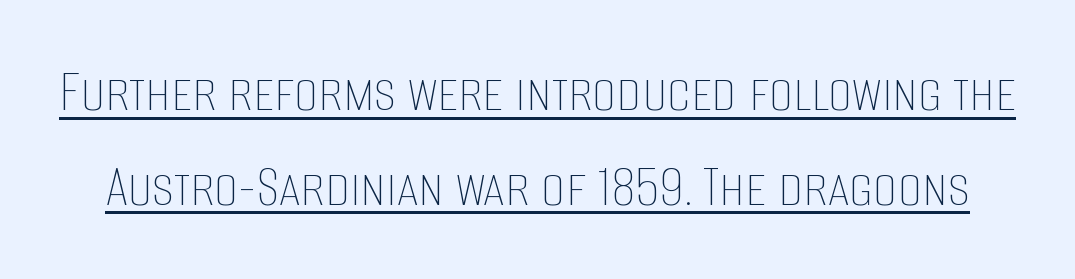
Is the letter spacing exaggerated? No — it looks like the ordinary default. The face used here is proportionally spaced, like ordinary book or web type. Posture: upright roman. The weight tops out at a normal text grade. What's the leading like? Ordinary, nothing unusual. The string is rendered with underlining switched on.
